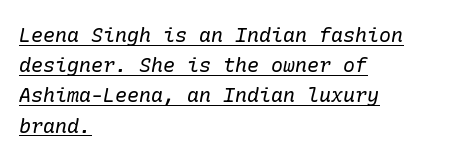
The image shows 20 px text type, italic (leaning right); set left-aligned, normal line spacing (1.51x), normal letter spacing, underlined.
